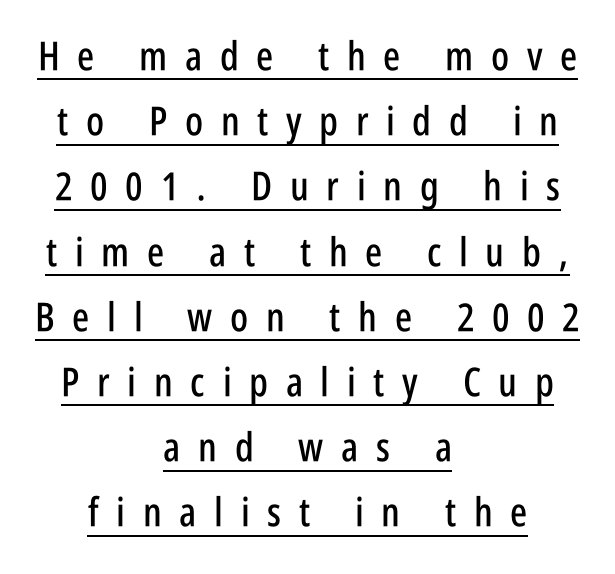
Q: Is the text italic (slanted)? A: No, it is upright.
Q: Is the typeface a serif or a sans-serif typeface? A: Sans-serif.
Q: Is the text underlined? A: Yes.
Q: How is the paragraph aligned? A: Centered.
Q: Is the spacing between letters normal or unusually wide? A: Unusually wide.
Q: Is the spacing between lines tight, normal or loose? A: Normal.
Q: Width (condensed, normal, or wide)? A: Condensed.
Q: Stroke contrast? A: Low.
Q: x-height? A: Large.
Q: Monospaced? A: No.
